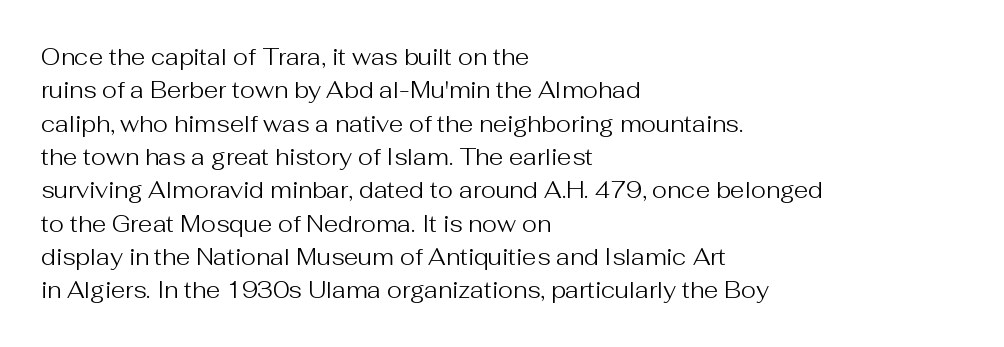
{"italic": "no", "bold": "no", "underline": "no", "align": "left", "line_spacing": "normal", "line_spacing_ratio": 1.45, "letter_spacing": "normal", "letter_spacing_em": 0.0, "glyph_px": 23}
